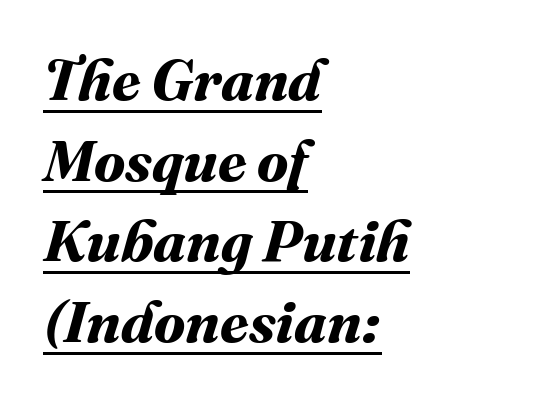
Q: Is the text bold? A: Yes.
Q: Is the text underlined? A: Yes.
Q: How is the paragraph aligned? A: Left-aligned.
Q: Is the spacing between letters normal or unusually wide? A: Normal.
Q: Is the spacing between lines tight, normal or loose? A: Normal.
Q: Width (condensed, normal, or wide)? A: Normal.
Q: Stroke contrast? A: Medium.
Q: x-height? A: Medium.
Q: Monospaced? A: No.
